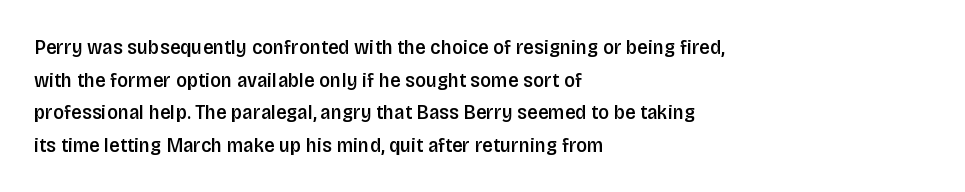
{"italic": "no", "bold": "semi", "underline": "no", "align": "left", "line_spacing": "normal", "line_spacing_ratio": 1.55, "letter_spacing": "normal", "letter_spacing_em": 0.0, "glyph_px": 21}
